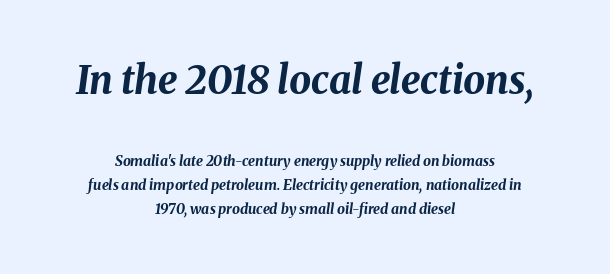
Lines of text with bare space underneath. Typeset on center — no edge is straight. The specimen reads as italic at a glance. Proportional: the letters do not fall into vertical columns. Words appear dense and cohesive because spacing is normal. Horizontal bands of white between lines are of average thickness.
